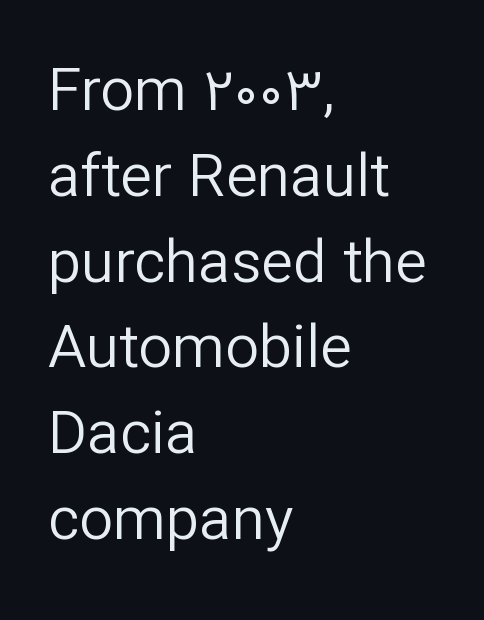
Q: Is the text bold? A: No.
Q: Is the text italic (slanted)? A: No, it is upright.
Q: Is the typeface a serif or a sans-serif typeface? A: Sans-serif.
Q: Is the text underlined? A: No.
Q: How is the paragraph aligned? A: Left-aligned.
Q: Is the spacing between letters normal or unusually wide? A: Normal.
Q: Is the spacing between lines tight, normal or loose? A: Normal.
Q: Width (condensed, normal, or wide)? A: Normal.
Q: Stroke contrast? A: Low.
Q: x-height? A: Medium.
Q: Monospaced? A: No.
